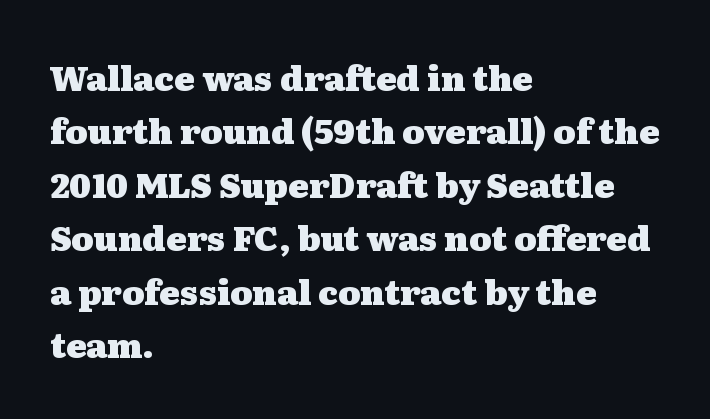
Q: Is the text bold? A: Yes.
Q: Is the text italic (slanted)? A: No, it is upright.
Q: Is the typeface a serif or a sans-serif typeface? A: Serif.
Q: Is the text underlined? A: No.
Q: How is the paragraph aligned? A: Left-aligned.
Q: Is the spacing between letters normal or unusually wide? A: Normal.
Q: Is the spacing between lines tight, normal or loose? A: Normal.
Q: Width (condensed, normal, or wide)? A: Wide.
Q: Stroke contrast? A: Medium.
Q: x-height? A: Medium.
Q: Monospaced? A: No.
